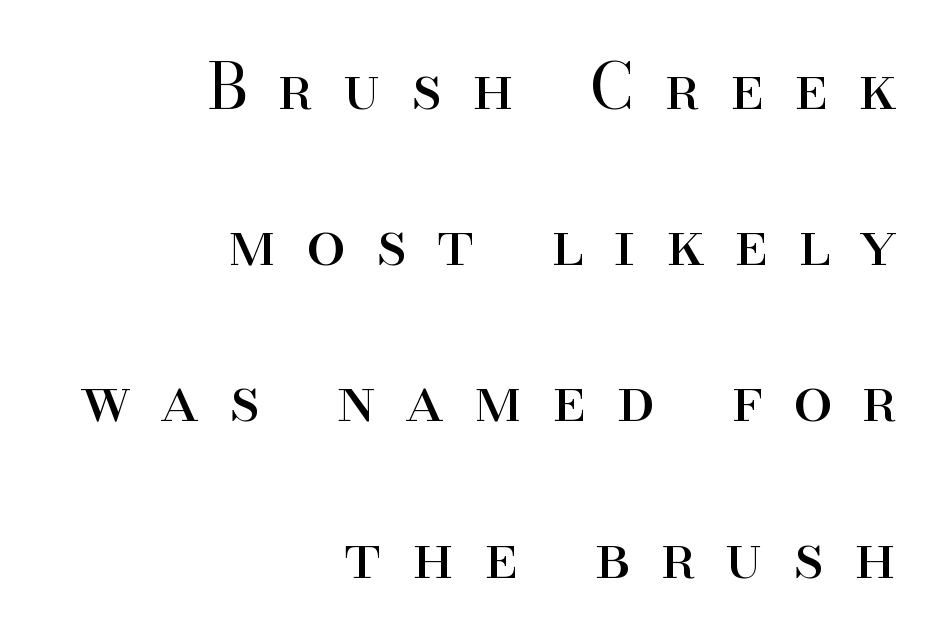
The image shows 63 px regular-weight serif type, upright; set right-aligned, loose line spacing (2.48x), unusually wide letter spacing (+0.48 em), not underlined; high stroke contrast and a small x-height.
